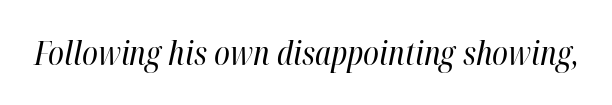
{"italic": "yes", "lean": "right", "slant_degrees": 12, "bold": "no", "weight": "regular", "width": "condensed", "stroke_contrast": "high", "x_height": "medium", "monospaced": "no", "underline": "no", "letter_spacing": "normal", "letter_spacing_em": 0.0, "glyph_px": 32}
